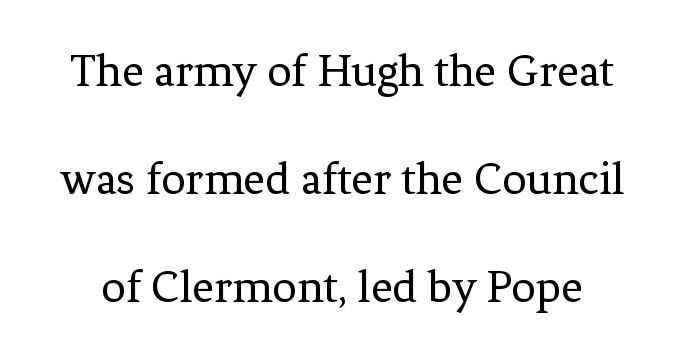
Q: Is the text bold? A: No.
Q: Is the text italic (slanted)? A: No, it is upright.
Q: Is the typeface a serif or a sans-serif typeface? A: Serif.
Q: Is the text underlined? A: No.
Q: Is the spacing between letters normal or unusually wide? A: Normal.
Q: Is the spacing between lines tight, normal or loose? A: Loose.
Q: Width (condensed, normal, or wide)? A: Normal.
Q: Stroke contrast? A: Low.
Q: x-height? A: Medium.
Q: Monospaced? A: No.
